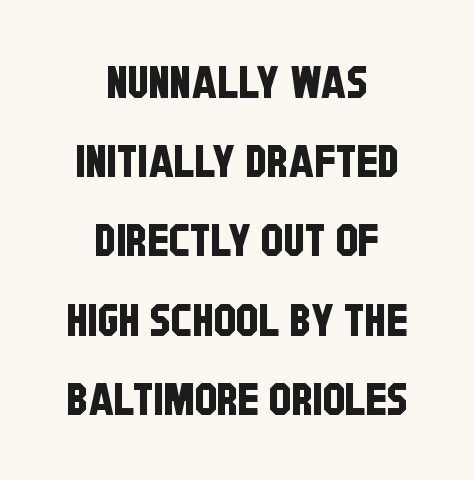
You could not count columns in this text — the font is proportionally spaced. The passage shown is not underscored anywhere. Observe the ordinary spacing: letters are neighbours, not strangers. The whitespace from short lines is split evenly between both sides. Serifs: no, the terminals of the letterforms are clean.
